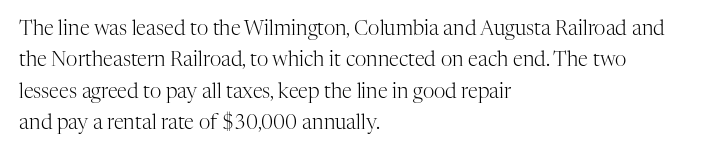
Q: Is the text bold? A: No.
Q: Is the text italic (slanted)? A: No, it is upright.
Q: Is the text underlined? A: No.
Q: How is the paragraph aligned? A: Left-aligned.
Q: Is the spacing between letters normal or unusually wide? A: Normal.
Q: Is the spacing between lines tight, normal or loose? A: Normal.
